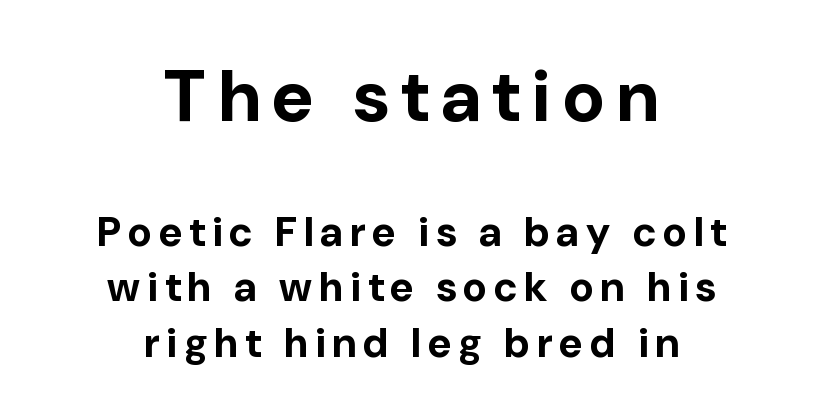
The image shows 72 px bold sans-serif type, upright; set centered, normal line spacing (1.36x), not underlined; the first (top) block is 1.76x larger; low stroke contrast and a medium x-height.
